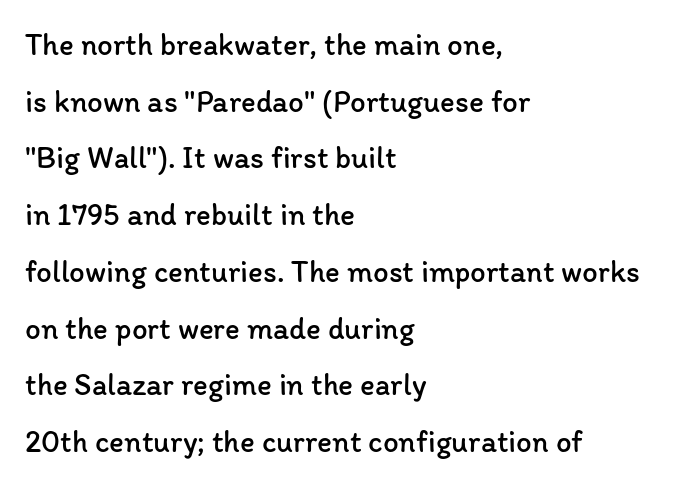
Q: Is the text bold? A: No.
Q: Is the text italic (slanted)? A: No, it is upright.
Q: Is the text underlined? A: No.
Q: How is the paragraph aligned? A: Left-aligned.
Q: Is the spacing between letters normal or unusually wide? A: Normal.
Q: Width (condensed, normal, or wide)? A: Normal.
Q: Stroke contrast? A: Low.
Q: x-height? A: Medium.
Q: Monospaced? A: No.
